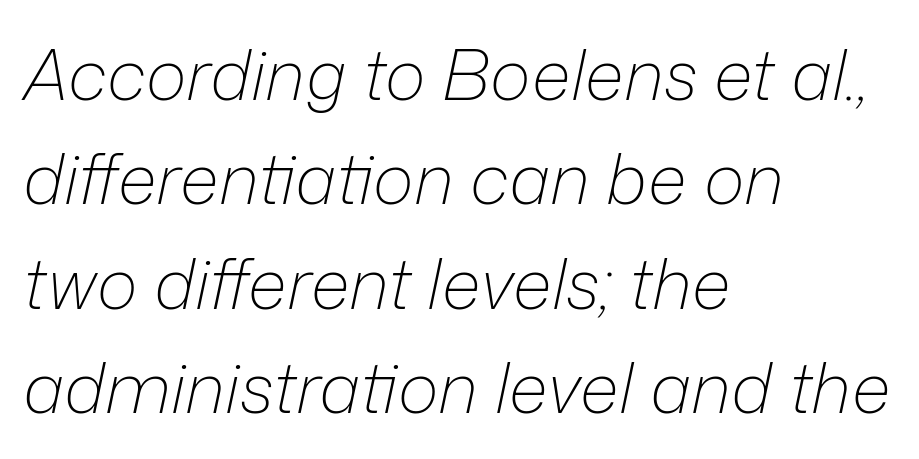
The image shows 70 px light type, italic (leaning right); set left-aligned, normal line spacing (1.49x), normal letter spacing, not underlined; low stroke contrast and a medium x-height.
